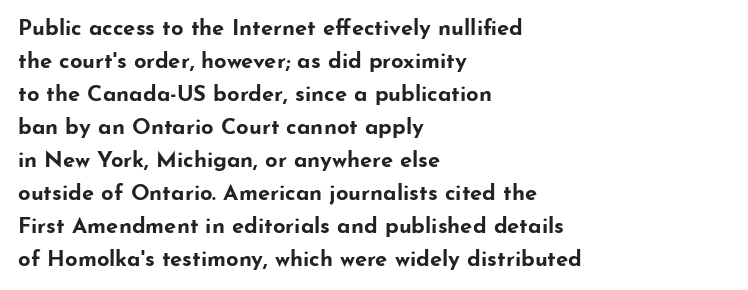
{"italic": "no", "bold": "yes", "underline": "no", "align": "left", "line_spacing": "normal", "line_spacing_ratio": 1.5, "letter_spacing": "normal", "letter_spacing_em": 0.0, "glyph_px": 22}
